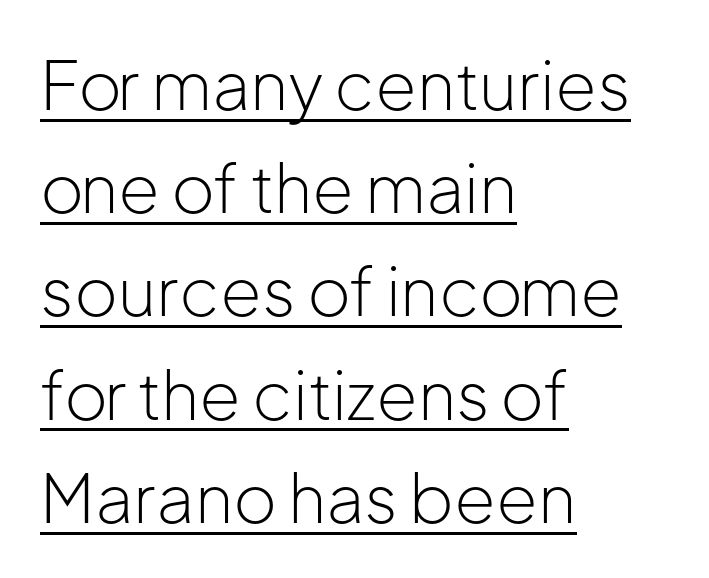
Compared with typical body copy, the letter spacing here is the same. Stems and bowls with no extra thickness — not bold. All the whitespace from short lines collects on the right. The axis of the letterforms is exactly vertical. The face used here is proportionally spaced, like ordinary book or web type. The rendered words wear a rule along their underside.
